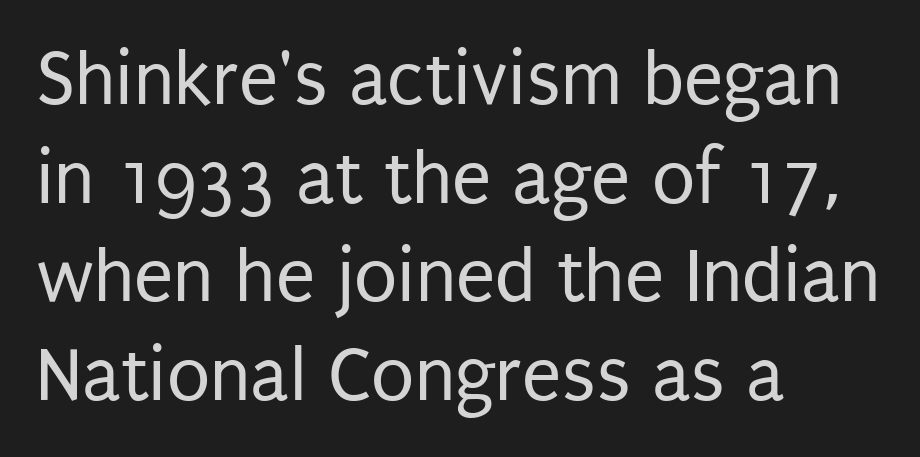
Q: Is the text bold? A: No.
Q: Is the text italic (slanted)? A: No, it is upright.
Q: Is the typeface a serif or a sans-serif typeface? A: Sans-serif.
Q: Is the text underlined? A: No.
Q: How is the paragraph aligned? A: Left-aligned.
Q: Is the spacing between letters normal or unusually wide? A: Normal.
Q: Is the spacing between lines tight, normal or loose? A: Normal.
Q: Width (condensed, normal, or wide)? A: Condensed.
Q: Stroke contrast? A: Low.
Q: x-height? A: Large.
Q: Monospaced? A: No.
